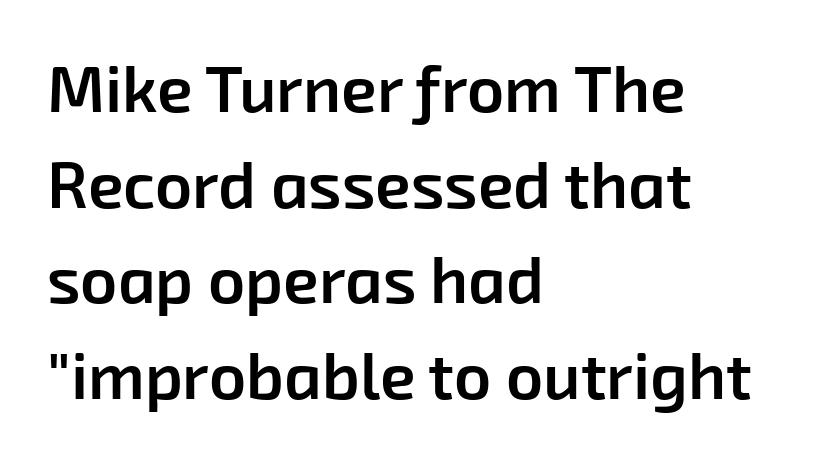
The image shows 65 px semibold sans-serif type; set left-aligned, normal line spacing (1.47x), normal letter spacing, not underlined; low stroke contrast and a medium x-height.
